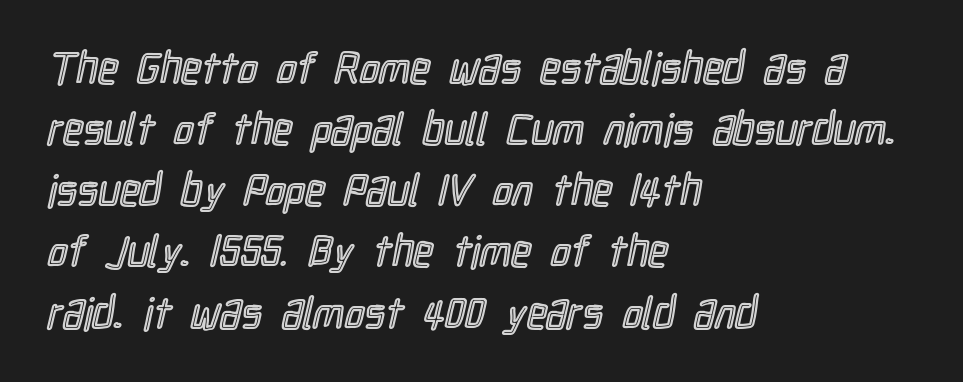
{"width": "condensed", "x_height": "medium", "monospaced": "no", "underline": "no", "align": "left", "line_spacing": "normal", "line_spacing_ratio": 1.39, "letter_spacing": "normal", "letter_spacing_em": 0.0, "glyph_px": 44}
